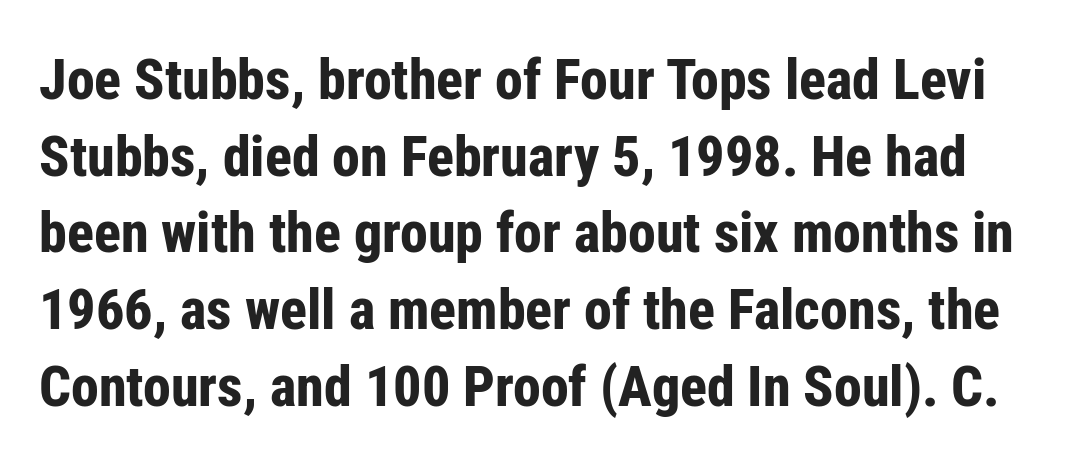
The image shows 56 px bold, condensed sans-serif type, upright; set normal line spacing (1.37x), normal letter spacing, not underlined; low stroke contrast and a medium x-height.
